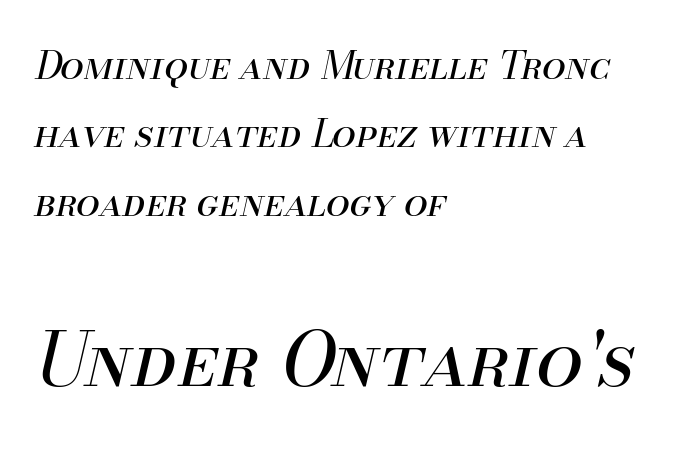
Anything drawn beneath the words? Only blank space. Notice how the passage keeps a crisp vertical edge on the left only. Spacing verdict: proportional, widths tailored to each character. In terms of letterspacing, this is plain default setting.
